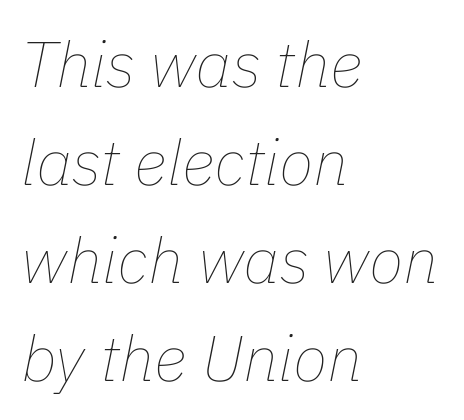
The image shows 64 px thin type, italic (leaning right); set left-aligned, normal line spacing (1.53x), normal letter spacing, not underlined; low stroke contrast and a medium x-height.
